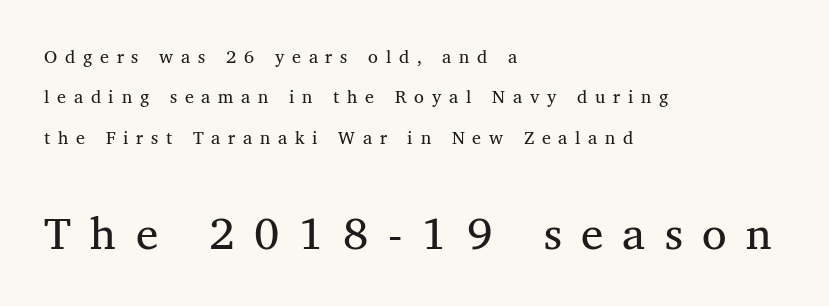
Q: Is the text bold? A: No.
Q: Is the typeface a serif or a sans-serif typeface? A: Serif.
Q: Is the text underlined? A: No.
Q: How is the paragraph aligned? A: Left-aligned.
Q: Is the spacing between letters normal or unusually wide? A: Unusually wide.
Q: Is the spacing between lines tight, normal or loose? A: Loose.
Q: Which block of text is set in a larger size, the first (top) or the second (bottom)? A: The second (bottom) one.
Q: Width (condensed, normal, or wide)? A: Normal.
Q: Stroke contrast? A: Medium.
Q: x-height? A: Medium.
Q: Monospaced? A: No.
